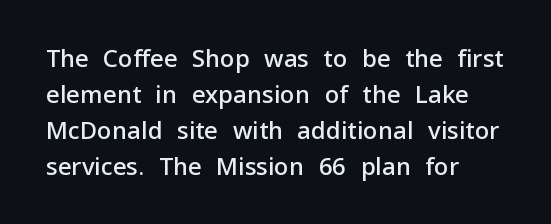
{"italic": "no", "bold": "semi", "underline": "no", "align": "left", "line_spacing": "normal", "line_spacing_ratio": 1.5, "letter_spacing": "normal", "letter_spacing_em": 0.0, "glyph_px": 24}
